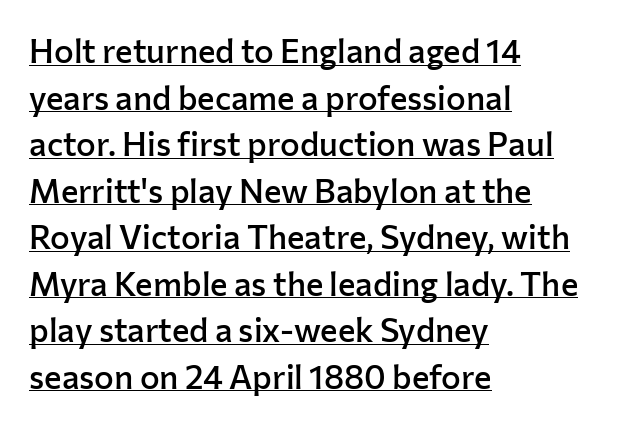
Q: Is the text bold? A: Semi-bold.
Q: Is the text italic (slanted)? A: No, it is upright.
Q: Is the typeface a serif or a sans-serif typeface? A: Sans-serif.
Q: Is the text underlined? A: Yes.
Q: How is the paragraph aligned? A: Left-aligned.
Q: Is the spacing between letters normal or unusually wide? A: Normal.
Q: Is the spacing between lines tight, normal or loose? A: Normal.
Q: Width (condensed, normal, or wide)? A: Normal.
Q: Stroke contrast? A: Low.
Q: x-height? A: Medium.
Q: Monospaced? A: No.
